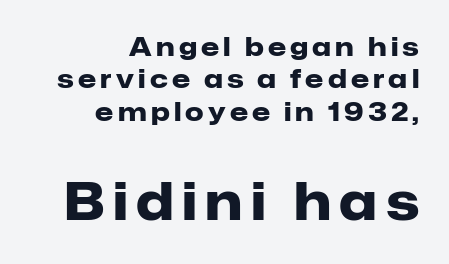
The image shows 52 px heavy sans-serif type, upright; set right-aligned, normal line spacing (1.25x), not underlined; the second (bottom) block is 2.0x larger; low stroke contrast and a medium x-height.
